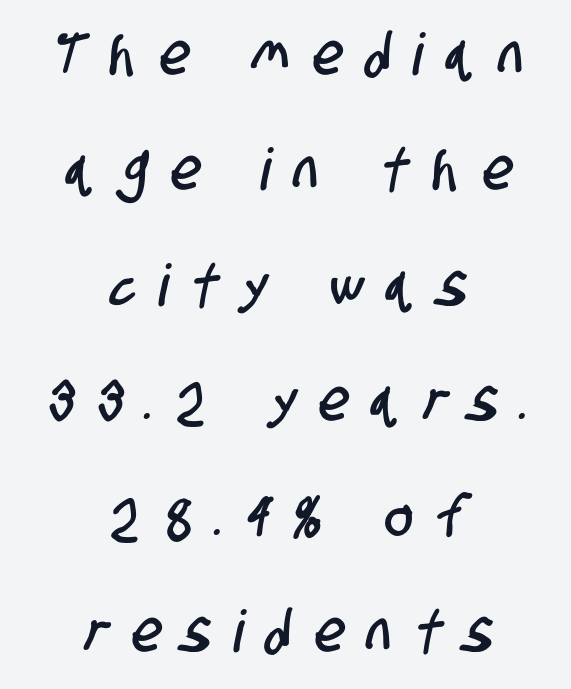
You could not count columns in this text — the font is proportionally spaced. This rendering features lettering with no underline. Centered paragraph, ragged on both sides. In terms of letterspacing, this is a distinctly airy, spread setting. Does the leading feel generous? Absolutely, it's lavish. A sans-serif font was chosen for this passage.
